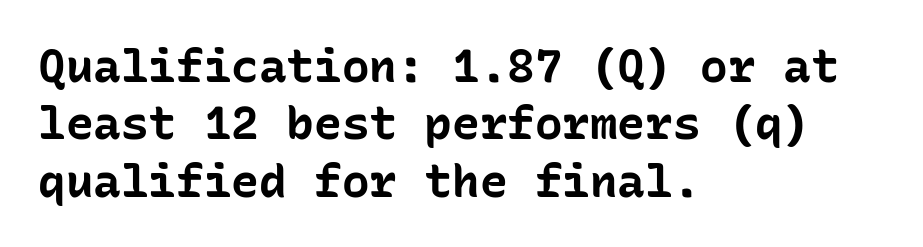
{"serif": "no", "italic": "no", "bold": "yes", "weight": "bold", "width": "normal", "stroke_contrast": "low", "x_height": "medium", "monospaced": "yes", "underline": "no", "align": "left", "line_spacing": "normal", "line_spacing_ratio": 1.25, "letter_spacing": "normal", "letter_spacing_em": 0.0, "glyph_px": 46}
